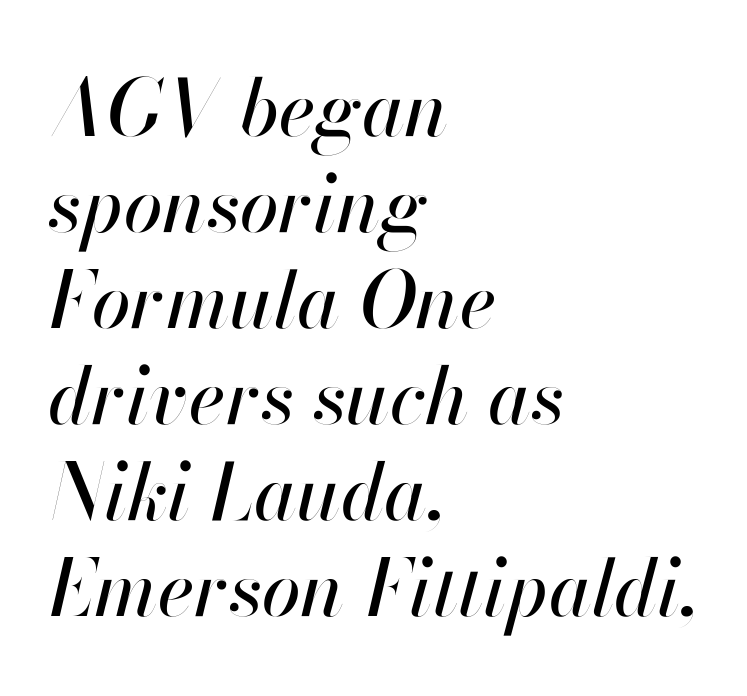
Varying glyph widths throughout — classic text-font behaviour. A bare baseline throughout the passage. The face used here has a pronounced slope to its letters. The compositor pushed each line to the left boundary.
